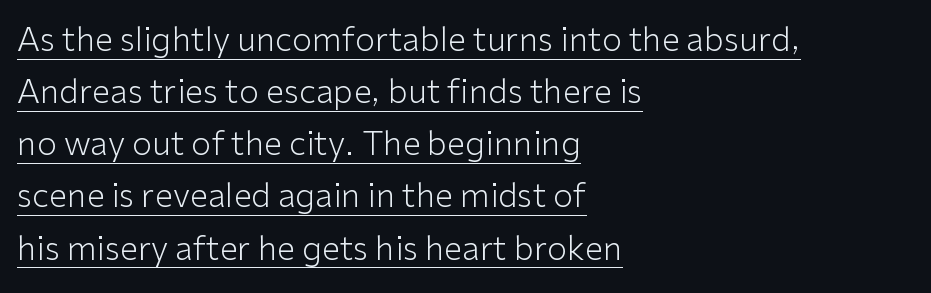
The image shows 33 px light sans-serif type, upright; set left-aligned, normal line spacing (1.58x), normal letter spacing, underlined; low stroke contrast and a medium x-height.
